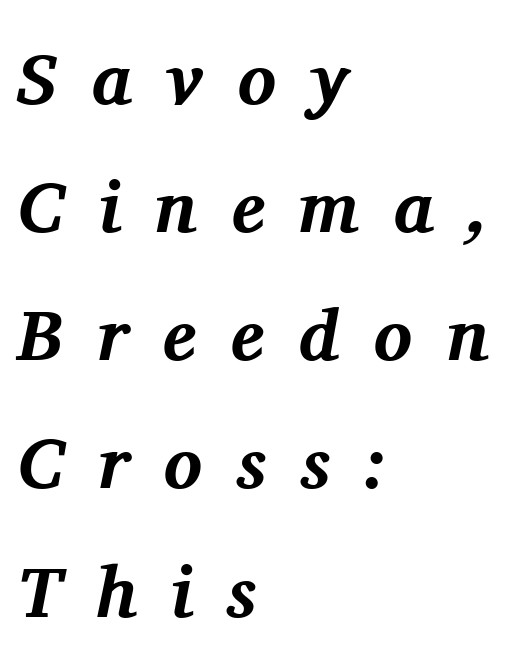
{"serif": "yes", "italic": "yes", "lean": "right", "slant_degrees": 11, "bold": "yes", "weight": "bold", "width": "normal", "stroke_contrast": "medium", "x_height": "medium", "monospaced": "no", "underline": "no", "align": "left", "line_spacing_ratio": 1.78, "letter_spacing": "wide", "letter_spacing_em": 0.47, "glyph_px": 72}
